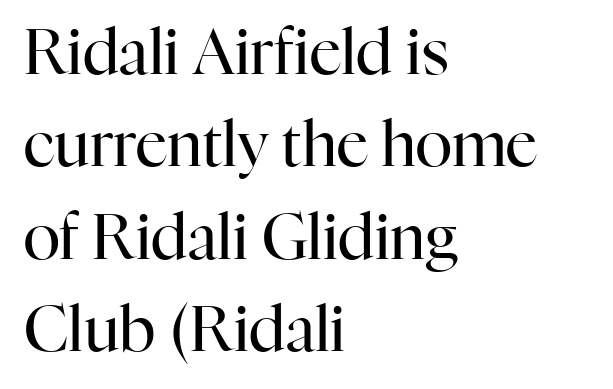
The image shows 62 px regular-weight serif type, upright; set left-aligned, normal line spacing (1.49x), normal letter spacing, not underlined; high stroke contrast and a medium x-height.
